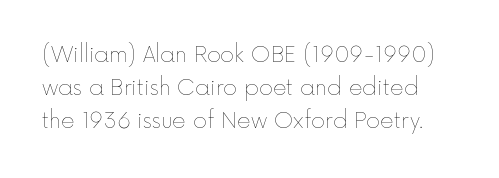
Q: Is the text bold? A: No.
Q: Is the text italic (slanted)? A: No, it is upright.
Q: Is the text underlined? A: No.
Q: Is the spacing between letters normal or unusually wide? A: Normal.
Q: Is the spacing between lines tight, normal or loose? A: Normal.
